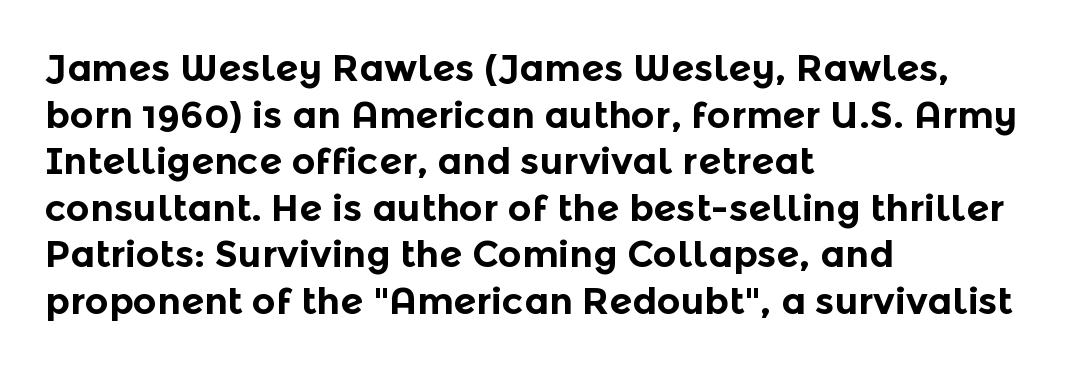
Q: Is the text bold? A: Yes.
Q: Is the text italic (slanted)? A: No, it is upright.
Q: Is the typeface a serif or a sans-serif typeface? A: Sans-serif.
Q: Is the text underlined? A: No.
Q: How is the paragraph aligned? A: Left-aligned.
Q: Is the spacing between letters normal or unusually wide? A: Normal.
Q: Is the spacing between lines tight, normal or loose? A: Normal.
Q: Width (condensed, normal, or wide)? A: Normal.
Q: x-height? A: Medium.
Q: Monospaced? A: No.
